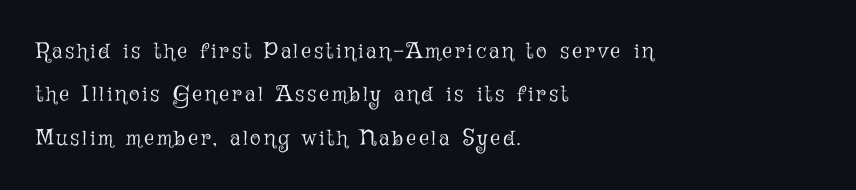
Designer's note — italics off, roman on. On a weight scale, this lands at 450 or below. The paragraph shown leans on its left margin. Descenders are the only things crossing below the line.
